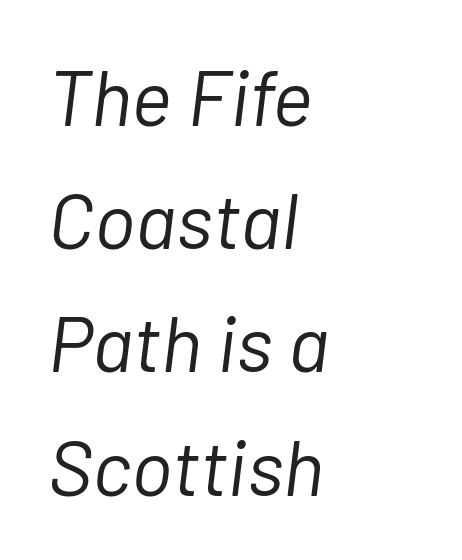
Q: Is the text bold? A: No.
Q: Is the text italic (slanted)? A: Yes, it leans right by about 7 degrees.
Q: Is the text underlined? A: No.
Q: How is the paragraph aligned? A: Left-aligned.
Q: Is the spacing between letters normal or unusually wide? A: Normal.
Q: Is the spacing between lines tight, normal or loose? A: Normal.
Q: Width (condensed, normal, or wide)? A: Normal.
Q: Stroke contrast? A: Low.
Q: x-height? A: Medium.
Q: Monospaced? A: No.
